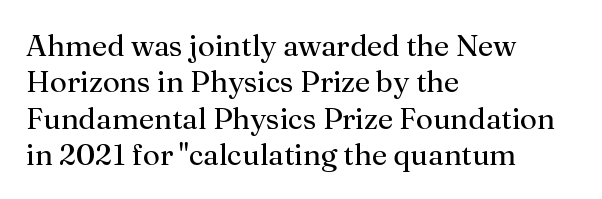
{"serif": "yes", "italic": "no", "bold": "no", "weight": "regular", "width": "normal", "stroke_contrast": "medium", "x_height": "medium", "monospaced": "no", "underline": "no", "align": "left", "line_spacing_ratio": 1.21, "letter_spacing": "normal", "letter_spacing_em": 0.0, "glyph_px": 30}
